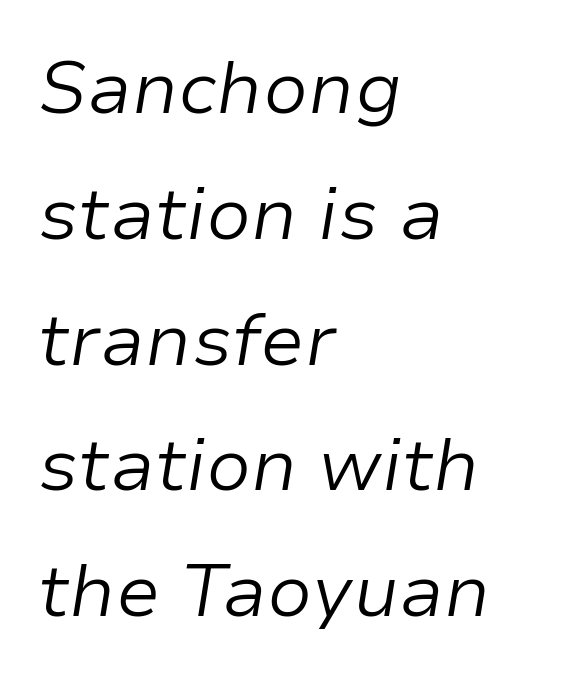
Between one letter and the next there's only the usual sliver of space. Honestly, there is no underline to notice here at all. These lines are set flush left with a ragged right edge. Regarding leading, the lines here are spaced in the standard way. Italic: yes, the glyphs are oblique. Here the designer chose a conventional face with non-uniform glyph widths.
